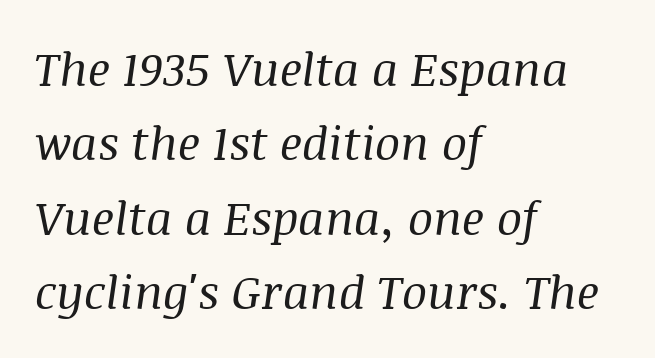
{"serif": "yes", "italic": "yes", "lean": "right", "slant_degrees": 8, "bold": "no", "weight": "regular", "width": "normal", "stroke_contrast": "medium", "x_height": "large", "monospaced": "no", "underline": "no", "align": "left", "line_spacing": "normal", "line_spacing_ratio": 1.58, "letter_spacing": "normal", "letter_spacing_em": 0.0, "glyph_px": 47}
